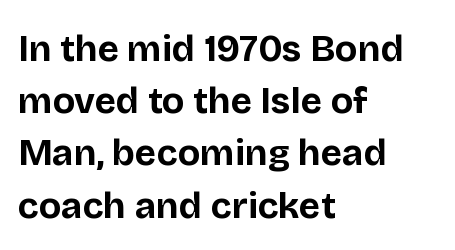
Pretty heavy lettering here — definitely bold. The leading is moderate, giving the passage an even texture. Each row of text sits above clean, open space. The text block is weighted toward the left margin, trailing off unevenly rightward.
